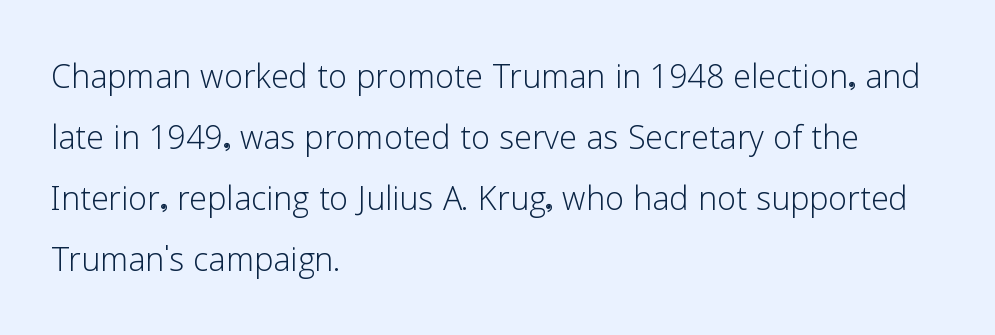
These lines are composed in type without serifs. There is no visible air inserted between adjacent glyphs. Vertical stems look standard width or narrower in stroke. The compositor pushed each line to the left boundary.
